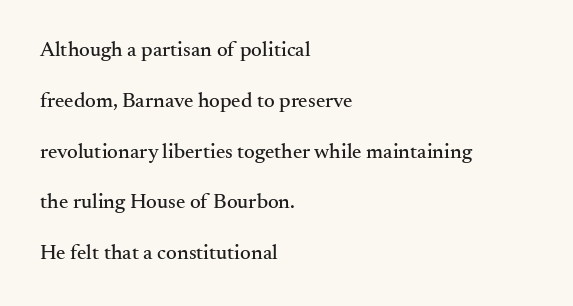
Q: Is the text italic (slanted)? A: No, it is upright.
Q: Is the text underlined? A: No.
Q: How is the paragraph aligned? A: Left-aligned.
Q: Is the spacing between letters normal or unusually wide? A: Normal.
Q: Is the spacing between lines tight, normal or loose? A: Loose.
